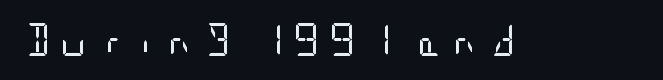
{"serif": "no", "italic": "no", "bold": "no", "weight": "regular", "width": "condensed", "stroke_contrast": "low", "x_height": "large", "underline": "no", "letter_spacing": "wide", "letter_spacing_em": 0.31, "glyph_px": 32}
